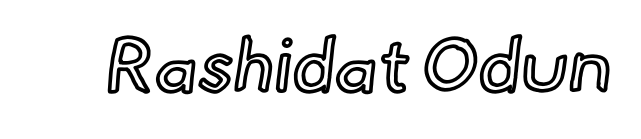
{"width": "normal", "x_height": "small", "monospaced": "no", "underline": "no", "letter_spacing": "normal", "letter_spacing_em": 0.0, "glyph_px": 74}
